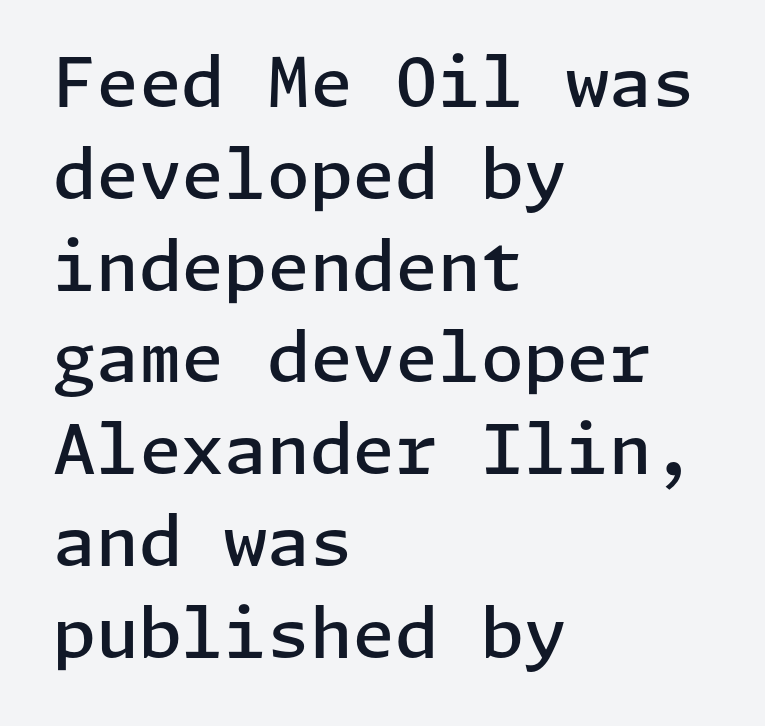
Q: Is the text bold? A: Semi-bold.
Q: Is the text italic (slanted)? A: No, it is upright.
Q: Is the typeface a serif or a sans-serif typeface? A: Sans-serif.
Q: Is the text underlined? A: No.
Q: How is the paragraph aligned? A: Left-aligned.
Q: Is the spacing between letters normal or unusually wide? A: Normal.
Q: Is the spacing between lines tight, normal or loose? A: Normal.
Q: Width (condensed, normal, or wide)? A: Normal.
Q: Stroke contrast? A: Low.
Q: x-height? A: Medium.
